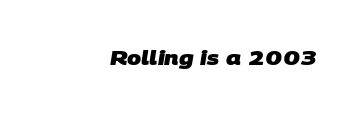
Q: Is the text bold? A: Yes.
Q: Is the text underlined? A: No.
Q: Is the spacing between letters normal or unusually wide? A: Normal.
